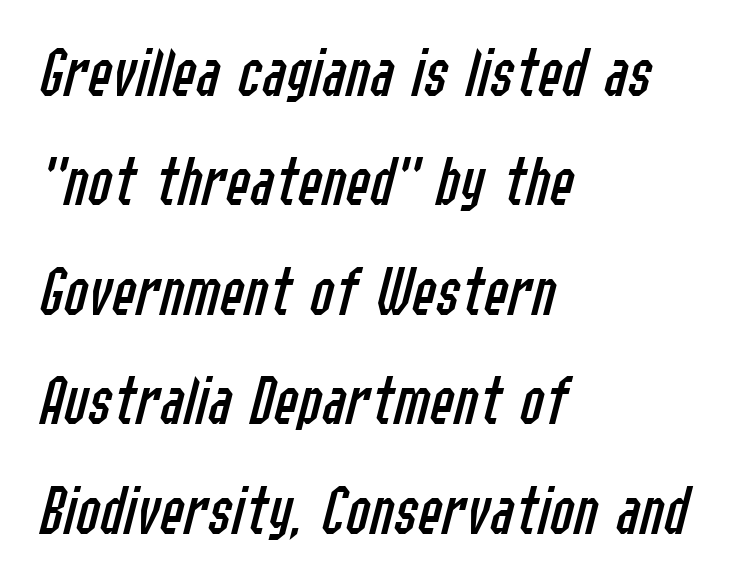
Q: Is the text bold? A: No.
Q: Is the text italic (slanted)? A: Yes, it leans right by about 14 degrees.
Q: Is the text underlined? A: No.
Q: How is the paragraph aligned? A: Left-aligned.
Q: Is the spacing between letters normal or unusually wide? A: Normal.
Q: Is the spacing between lines tight, normal or loose? A: Normal.
Q: Width (condensed, normal, or wide)? A: Condensed.
Q: Stroke contrast? A: Low.
Q: x-height? A: Medium.
Q: Monospaced? A: No.
